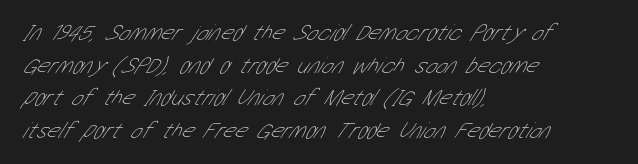
Q: Is the text bold? A: No.
Q: Is the text underlined? A: No.
Q: How is the paragraph aligned? A: Left-aligned.
Q: Is the spacing between letters normal or unusually wide? A: Normal.
Q: Is the spacing between lines tight, normal or loose? A: Normal.
